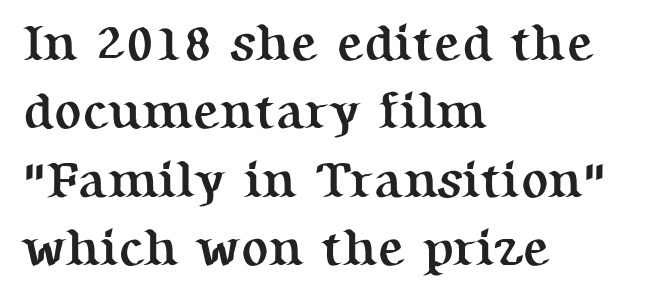
Q: Is the text bold? A: Yes.
Q: Is the text italic (slanted)? A: No, it is upright.
Q: Is the typeface a serif or a sans-serif typeface? A: Serif.
Q: Is the text underlined? A: No.
Q: How is the paragraph aligned? A: Left-aligned.
Q: Is the spacing between letters normal or unusually wide? A: Normal.
Q: Is the spacing between lines tight, normal or loose? A: Normal.
Q: Width (condensed, normal, or wide)? A: Normal.
Q: Stroke contrast? A: Medium.
Q: x-height? A: Medium.
Q: Monospaced? A: No.
